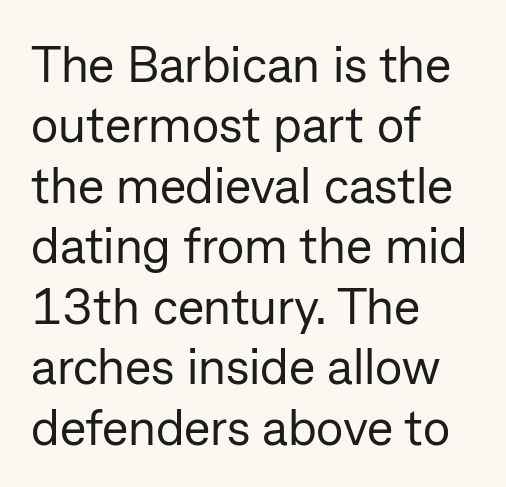
The strokes carry an ordinary text weight at most. The setting favours the left margin, as ordinary paragraphs usually do. How are the letters spaced? Ordinarily, with no added tracking. You could not count columns in this text — the font is proportionally spaced. These lines were composed using upright roman letters. Words float on clear page, feet unadorned.
